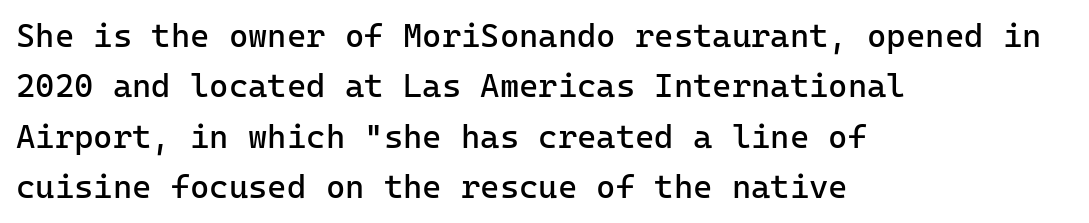
The line-height multiplier appears to be the usual default. Short note: letters normally spaced. Nope, no serifs anywhere on these letters. Horizontal alignment here is leftward, the default for most running prose. The characters are drawn with everyday or finer stroke widths. The words here are not underlined.
